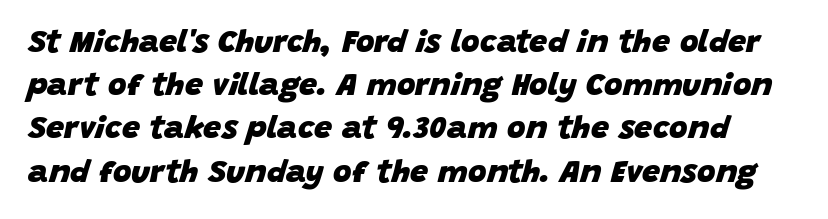
Q: Is the text bold? A: Yes.
Q: Is the text italic (slanted)? A: Yes, it leans right by about 15 degrees.
Q: Is the text underlined? A: No.
Q: Is the spacing between letters normal or unusually wide? A: Normal.
Q: Is the spacing between lines tight, normal or loose? A: Normal.
Q: Width (condensed, normal, or wide)? A: Normal.
Q: Stroke contrast? A: Low.
Q: x-height? A: Large.
Q: Monospaced? A: No.
